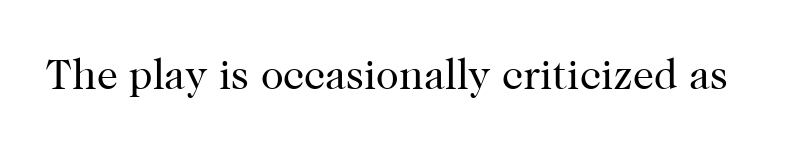
{"serif": "yes", "italic": "no", "bold": "no", "weight": "regular", "width": "normal", "stroke_contrast": "high", "x_height": "medium", "monospaced": "no", "underline": "no", "letter_spacing": "normal", "letter_spacing_em": 0.0, "glyph_px": 42}
